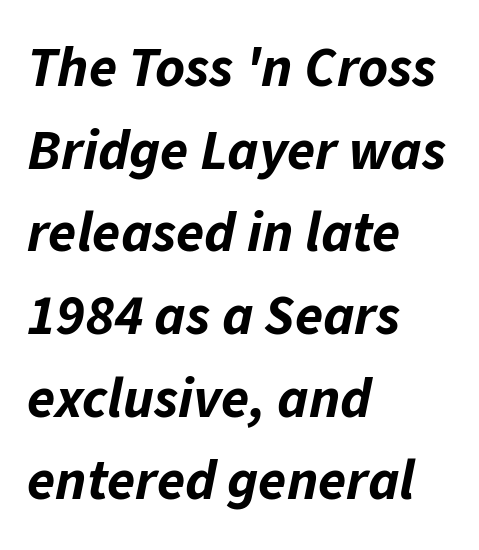
Q: Is the text bold? A: Yes.
Q: Is the text italic (slanted)? A: Yes, it leans right by about 11 degrees.
Q: Is the text underlined? A: No.
Q: How is the paragraph aligned? A: Left-aligned.
Q: Is the spacing between letters normal or unusually wide? A: Normal.
Q: Is the spacing between lines tight, normal or loose? A: Normal.
Q: Width (condensed, normal, or wide)? A: Normal.
Q: Stroke contrast? A: Low.
Q: x-height? A: Medium.
Q: Monospaced? A: No.
